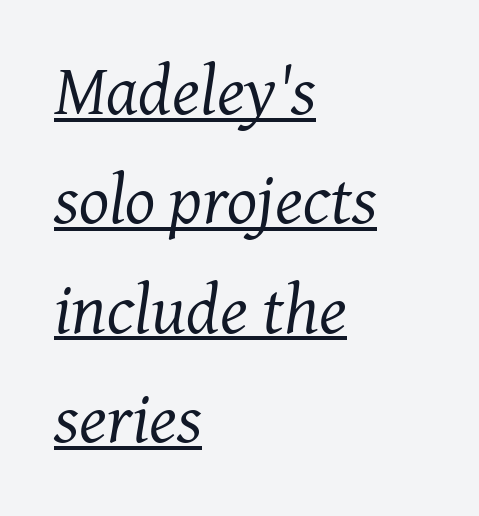
The image shows 71 px regular-weight serif type, italic (leaning right); set left-aligned, normal line spacing (1.54x), normal letter spacing, underlined; medium stroke contrast and a medium x-height.
